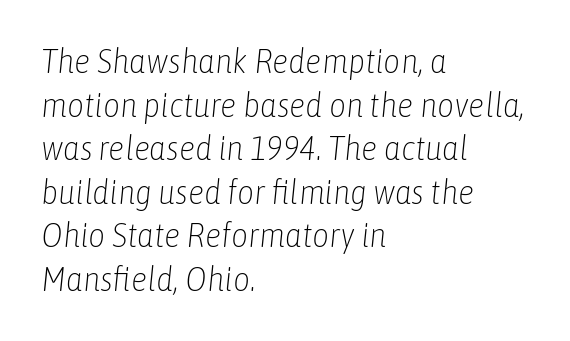
{"italic": "yes", "lean": "right", "slant_degrees": 6, "bold": "no", "weight": "light", "width": "condensed", "stroke_contrast": "low", "x_height": "medium", "monospaced": "no", "underline": "no", "align": "left", "line_spacing": "normal", "line_spacing_ratio": 1.32, "letter_spacing": "normal", "letter_spacing_em": 0.0, "glyph_px": 33}
